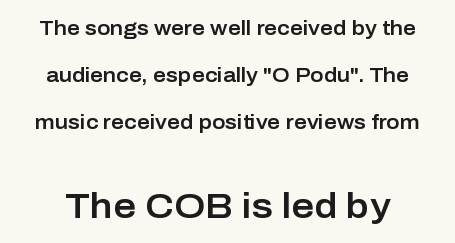
The horizontal fit of the characters is conventional and even. The passage shown is typeset with a sans-serif family. Underline: absent. The passage shown begins with its smaller block and ends with its larger one. Is this a fixed-width face? No — the glyphs have proportional, varying widths.
